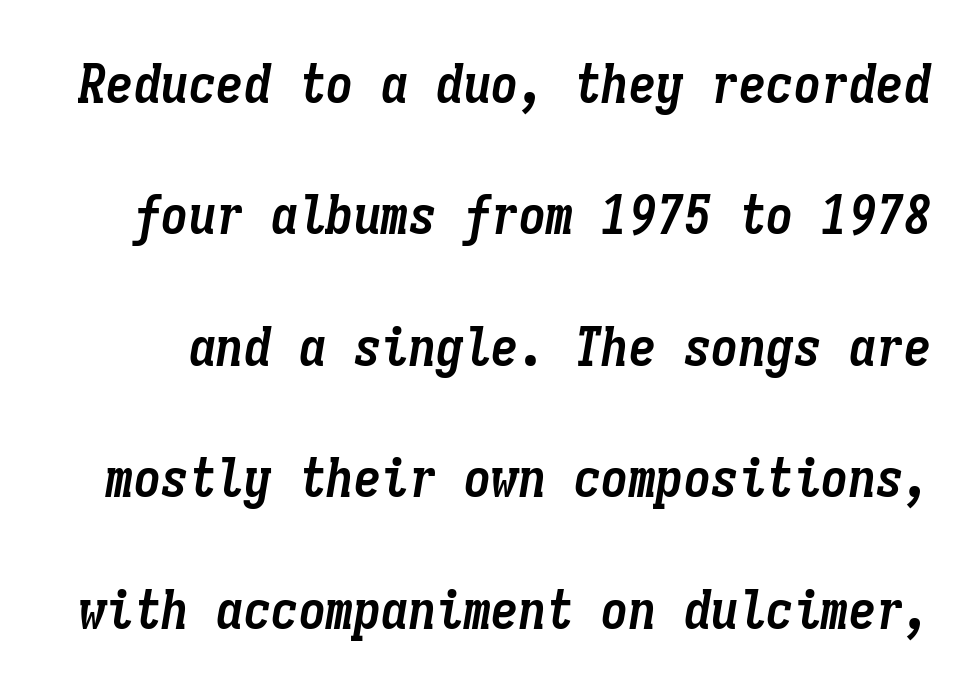
The gap between lines stays unmarked. Look at the stroke-to-counter ratio: heavy, a bold. Interline gaps are noticeably wide in this sample. A typesetter would call this monospace, since all characters share one set width.
